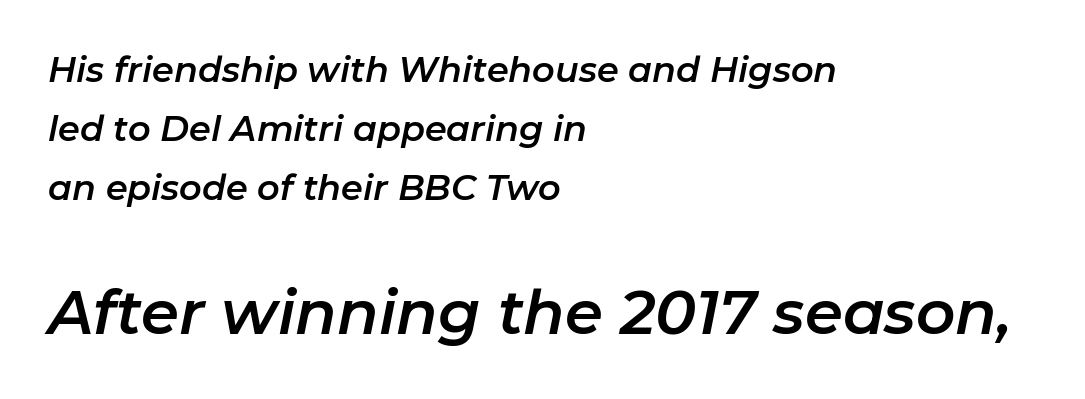
{"italic": "yes", "lean": "right", "slant_degrees": 11, "width": "normal", "stroke_contrast": "low", "x_height": "medium", "monospaced": "no", "underline": "no", "align": "left", "line_spacing": "normal", "line_spacing_ratio": 1.69, "letter_spacing": "normal", "letter_spacing_em": 0.0, "larger_block": "second", "size_ratio": 1.74, "glyph_px": 61}
